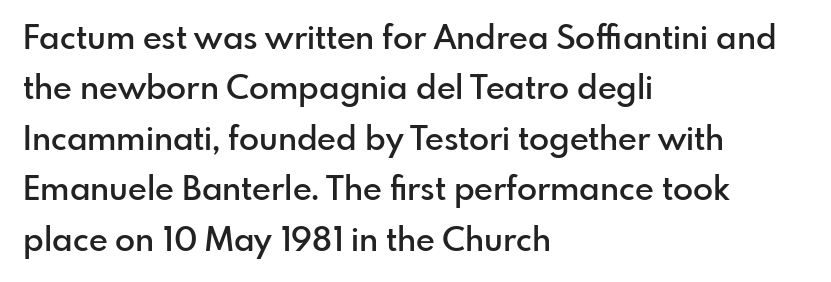
{"serif": "no", "italic": "no", "bold": "semi", "weight": "semibold", "width": "normal", "stroke_contrast": "low", "x_height": "small", "monospaced": "no", "underline": "no", "align": "left", "line_spacing": "normal", "line_spacing_ratio": 1.53, "letter_spacing": "normal", "letter_spacing_em": 0.0, "glyph_px": 33}
